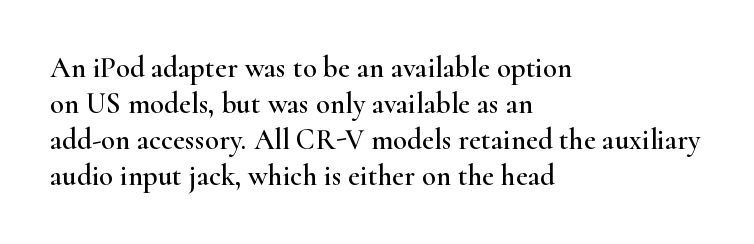
{"serif": "yes", "italic": "no", "width": "wide", "stroke_contrast": "high", "x_height": "small", "monospaced": "no", "underline": "no", "align": "left", "line_spacing_ratio": 1.24, "letter_spacing": "normal", "letter_spacing_em": 0.0, "glyph_px": 29}
